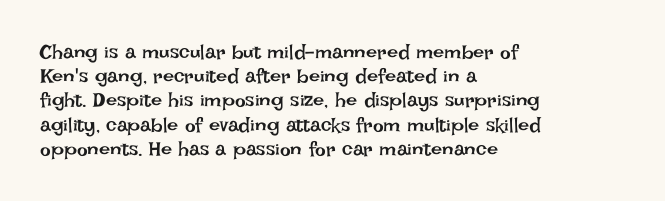
Q: Is the text bold? A: No.
Q: Is the text italic (slanted)? A: No, it is upright.
Q: Is the text underlined? A: No.
Q: How is the paragraph aligned? A: Left-aligned.
Q: Is the spacing between letters normal or unusually wide? A: Normal.
